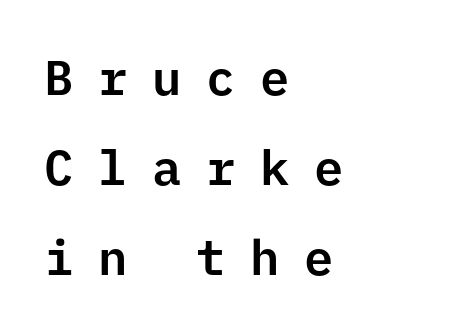
The image shows 49 px sans-serif type, upright, monospaced; set left-aligned, line spacing 1.84x, unusually wide letter spacing (+0.5 em), not underlined; low stroke contrast and a medium x-height.
